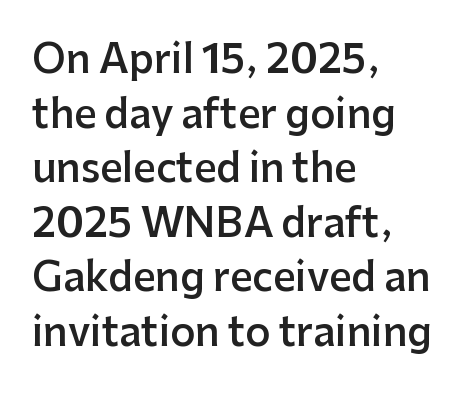
The lines sit at an ordinary, default distance from one another. These lines are set flush left with a ragged right edge. Nothing unusual about the tracking: characters are spaced as the font intends. The glyphs are unaccompanied by any horizontal stroke below them.
